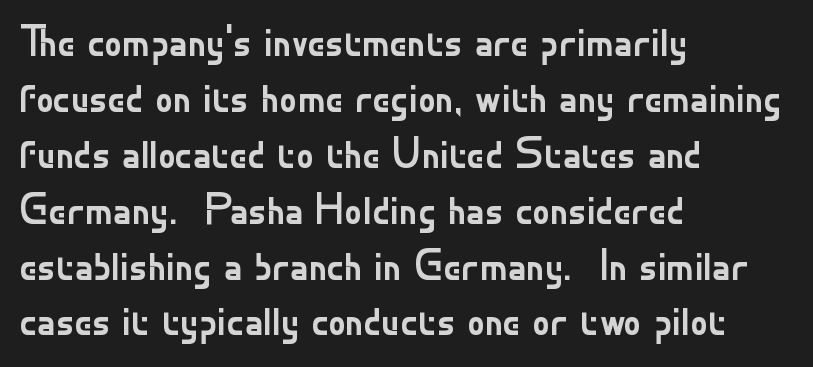
Think of a printed novel: that variable character pitch is what you see here. The typography opts for an upright posture over an oblique one. Compared with typical body copy, the letter spacing here is the same. The glyphs in this specimen are sans serif. Decoration check: the copy has no underline. In CSS terms this would be text-align: left.
